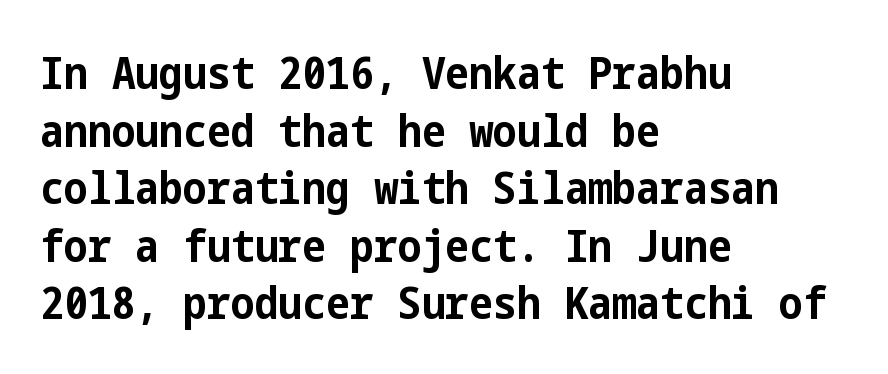
{"serif": "no", "italic": "no", "bold": "yes", "weight": "bold", "width": "condensed", "stroke_contrast": "low", "x_height": "medium", "underline": "no", "align": "left", "line_spacing": "normal", "line_spacing_ratio": 1.28, "letter_spacing": "normal", "letter_spacing_em": 0.0, "glyph_px": 45}
